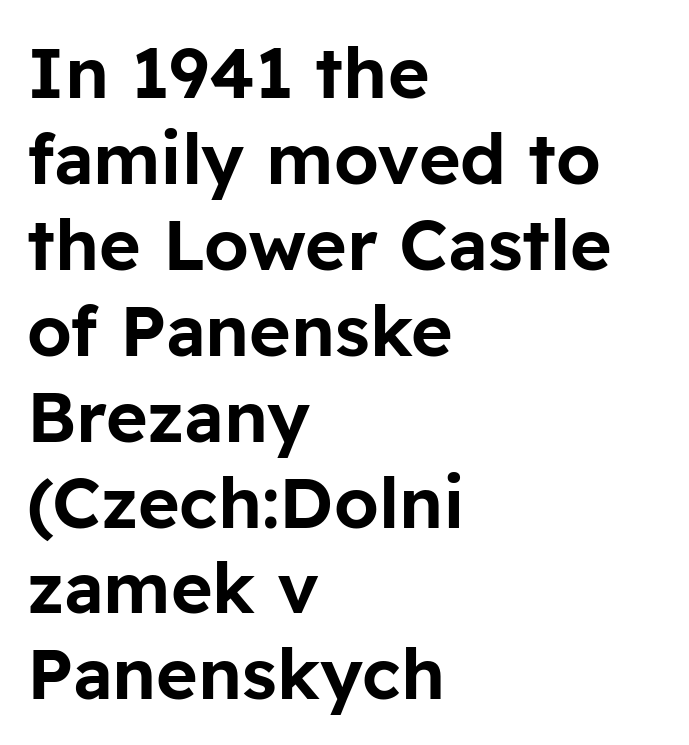
Check the space under the baseline: it is left empty. When letters stand straight like this, we call the style roman or upright. Character widths vary here, with narrow letters taking less room than wide ones. The paragraph has a hard left edge and a soft right edge. Short note: letters normally spaced. Check where the strokes stop: nothing finishes them off — pure sans.
